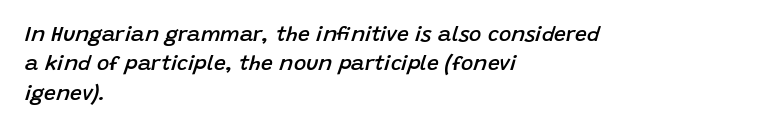
Q: Is the text bold? A: Semi-bold.
Q: Is the text italic (slanted)? A: Yes, it leans right by about 15 degrees.
Q: Is the text underlined? A: No.
Q: How is the paragraph aligned? A: Left-aligned.
Q: Is the spacing between letters normal or unusually wide? A: Normal.
Q: Is the spacing between lines tight, normal or loose? A: Normal.
